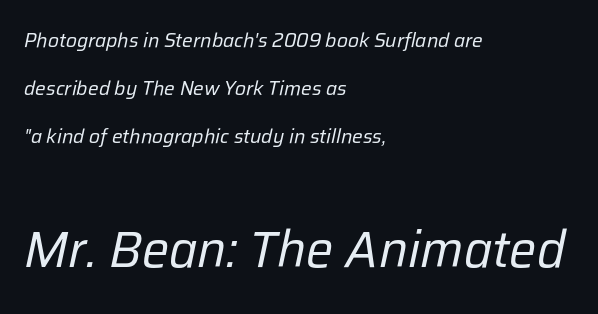
The image shows 51 px regular-weight type, italic (leaning right); set left-aligned, loose line spacing (2.4x), normal letter spacing, not underlined; the second (bottom) block is 2.55x larger; low stroke contrast and a medium x-height.
